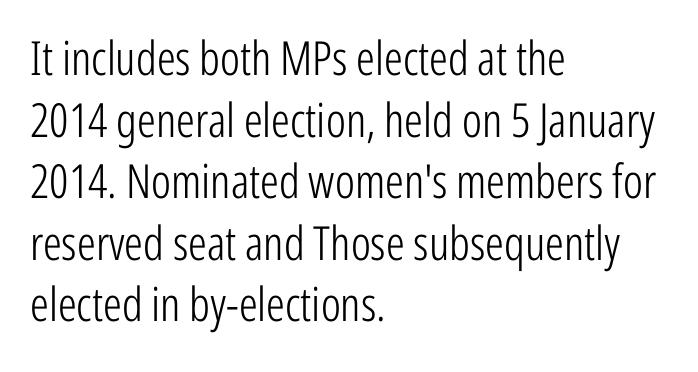
Bold? No — there's no thickening of the strokes. Words float on clear page, feet unadorned. This is sans-serif lettering, the kind often seen on screens and signage. The face used here is proportionally spaced, like ordinary book or web type.
